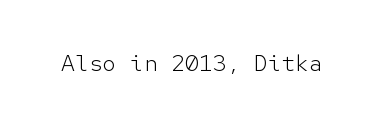
Q: Is the text bold? A: No.
Q: Is the text italic (slanted)? A: No, it is upright.
Q: Is the text underlined? A: No.
Q: Is the spacing between letters normal or unusually wide? A: Normal.
